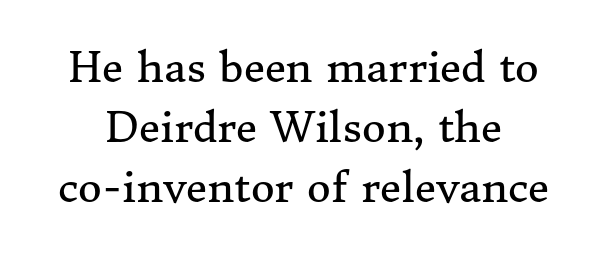
Q: Is the text bold? A: No.
Q: Is the text italic (slanted)? A: No, it is upright.
Q: Is the typeface a serif or a sans-serif typeface? A: Serif.
Q: Is the text underlined? A: No.
Q: Is the spacing between letters normal or unusually wide? A: Normal.
Q: Is the spacing between lines tight, normal or loose? A: Normal.
Q: Width (condensed, normal, or wide)? A: Normal.
Q: Stroke contrast? A: Medium.
Q: x-height? A: Medium.
Q: Monospaced? A: No.
